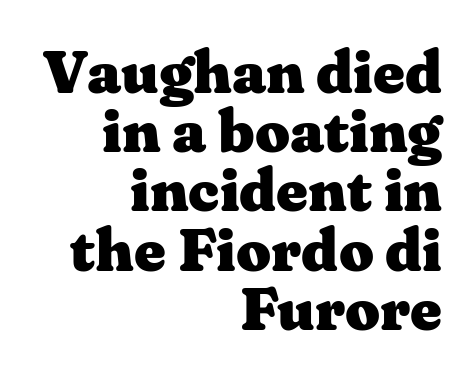
Q: Is the text bold? A: Yes.
Q: Is the text italic (slanted)? A: No, it is upright.
Q: Is the typeface a serif or a sans-serif typeface? A: Serif.
Q: Is the text underlined? A: No.
Q: How is the paragraph aligned? A: Right-aligned.
Q: Is the spacing between letters normal or unusually wide? A: Normal.
Q: Is the spacing between lines tight, normal or loose? A: Tight.
Q: Width (condensed, normal, or wide)? A: Wide.
Q: Stroke contrast? A: Medium.
Q: x-height? A: Medium.
Q: Monospaced? A: No.
